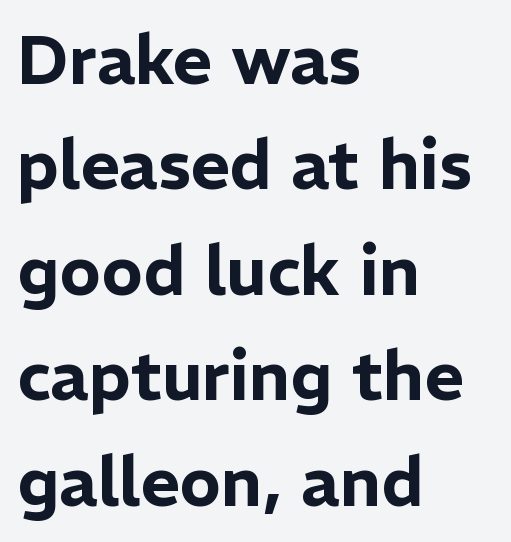
{"serif": "no", "italic": "no", "width": "normal", "stroke_contrast": "low", "x_height": "medium", "monospaced": "no", "underline": "no", "align": "left", "line_spacing": "normal", "line_spacing_ratio": 1.55, "letter_spacing": "normal", "letter_spacing_em": 0.0, "glyph_px": 68}
